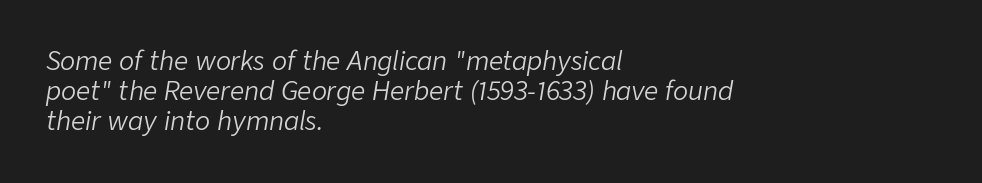
The lines are quadded left. Observe the lean: these are italic letterforms. Nobody touched the tracking dial on this one. Stems here are at most as thick as an everyday book face.
